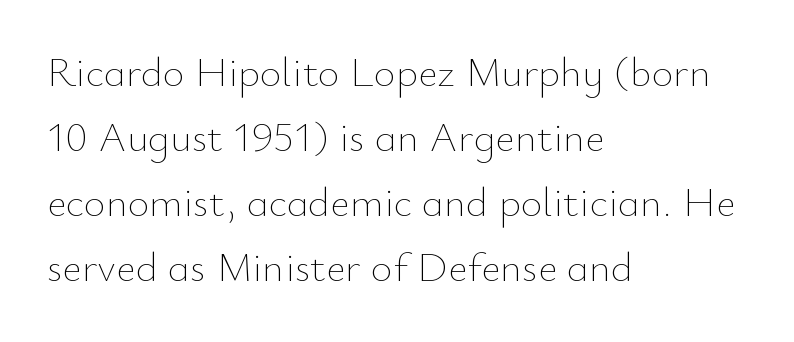
{"italic": "no", "bold": "no", "weight": "thin", "width": "normal", "stroke_contrast": "low", "x_height": "small", "monospaced": "no", "underline": "no", "align": "left", "line_spacing": "normal", "line_spacing_ratio": 1.55, "letter_spacing": "normal", "letter_spacing_em": 0.0, "glyph_px": 42}
